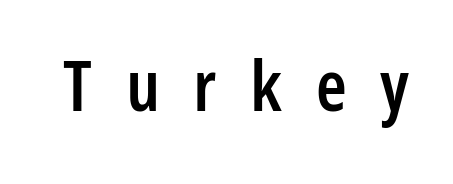
Is the type bold? Partly — it's a semibold, heavier than regular but not fully bold. Is this a fixed-width face? No — the glyphs have proportional, varying widths. Every stem runs plumb, perpendicular to the baseline. Compared with typical body copy, the letter spacing here is much looser.
